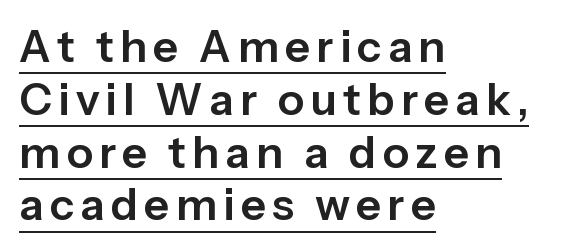
{"serif": "no", "italic": "no", "width": "normal", "stroke_contrast": "low", "x_height": "medium", "monospaced": "no", "underline": "yes", "align": "left", "line_spacing_ratio": 1.2, "glyph_px": 44}
